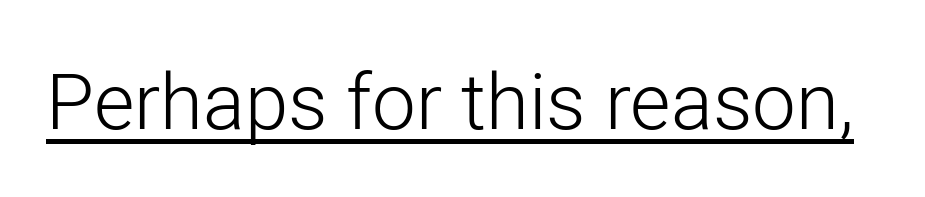
Q: Is the text bold? A: No.
Q: Is the text italic (slanted)? A: No, it is upright.
Q: Is the typeface a serif or a sans-serif typeface? A: Sans-serif.
Q: Is the text underlined? A: Yes.
Q: Is the spacing between letters normal or unusually wide? A: Normal.
Q: Width (condensed, normal, or wide)? A: Normal.
Q: Stroke contrast? A: Low.
Q: x-height? A: Medium.
Q: Monospaced? A: No.
